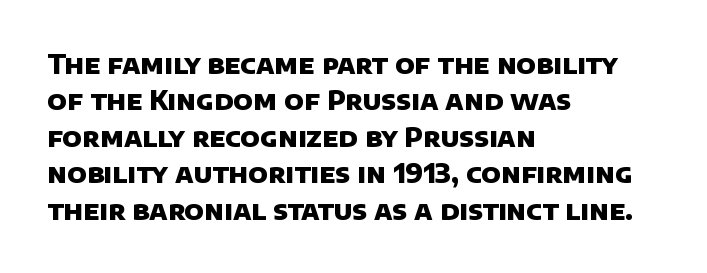
The image shows 26 px bold type; set left-aligned, normal line spacing (1.4x), normal letter spacing, not underlined.
